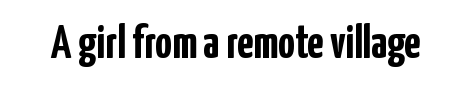
Q: Is the text bold? A: Yes.
Q: Is the text italic (slanted)? A: No, it is upright.
Q: Is the typeface a serif or a sans-serif typeface? A: Sans-serif.
Q: Is the text underlined? A: No.
Q: Is the spacing between letters normal or unusually wide? A: Normal.
Q: Width (condensed, normal, or wide)? A: Condensed.
Q: Stroke contrast? A: Low.
Q: x-height? A: Medium.
Q: Monospaced? A: No.
